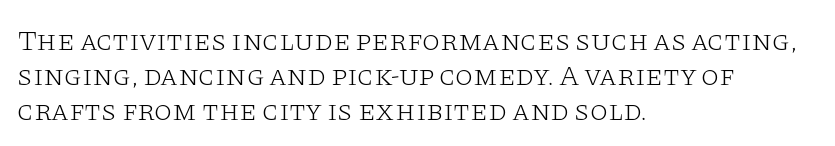
Q: Is the text bold? A: No.
Q: Is the text italic (slanted)? A: No, it is upright.
Q: Is the typeface a serif or a sans-serif typeface? A: Serif.
Q: Is the text underlined? A: No.
Q: How is the paragraph aligned? A: Left-aligned.
Q: Is the spacing between letters normal or unusually wide? A: Normal.
Q: Width (condensed, normal, or wide)? A: Wide.
Q: Stroke contrast? A: Low.
Q: x-height? A: Large.
Q: Monospaced? A: No.
